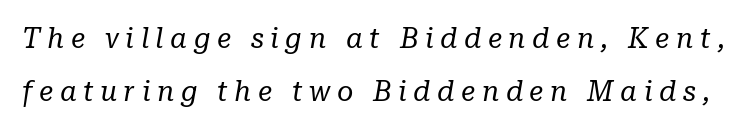
{"serif": "yes", "italic": "yes", "lean": "right", "slant_degrees": 10, "bold": "no", "weight": "regular", "width": "normal", "stroke_contrast": "low", "x_height": "medium", "monospaced": "no", "underline": "no", "line_spacing_ratio": 1.88, "letter_spacing": "wide", "letter_spacing_em": 0.23, "glyph_px": 28}
